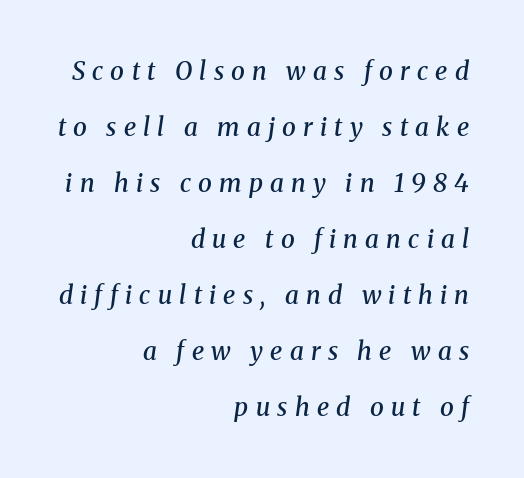
Q: Is the text bold? A: Semi-bold.
Q: Is the text italic (slanted)? A: Yes, it leans right by about 8 degrees.
Q: Is the text underlined? A: No.
Q: How is the paragraph aligned? A: Right-aligned.
Q: Is the spacing between letters normal or unusually wide? A: Unusually wide.
Q: Is the spacing between lines tight, normal or loose? A: Loose.
